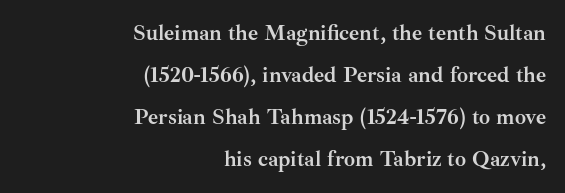
Q: Is the text bold? A: Yes.
Q: Is the text italic (slanted)? A: No, it is upright.
Q: Is the text underlined? A: No.
Q: How is the paragraph aligned? A: Right-aligned.
Q: Is the spacing between letters normal or unusually wide? A: Normal.
Q: Is the spacing between lines tight, normal or loose? A: Loose.
